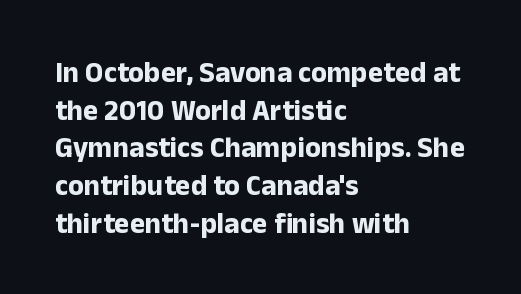
The image shows 29 px bold sans-serif type, upright; set left-aligned, normal line spacing (1.3x), normal letter spacing, not underlined; low stroke contrast and a medium x-height.
